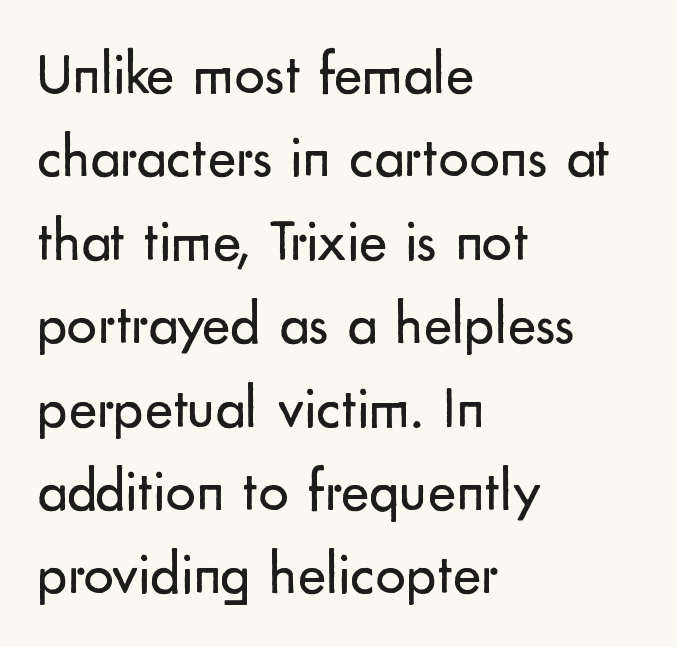
The image shows 60 px regular-weight sans-serif type, upright; set left-aligned, normal line spacing (1.39x), normal letter spacing, not underlined; low stroke contrast and a small x-height.
